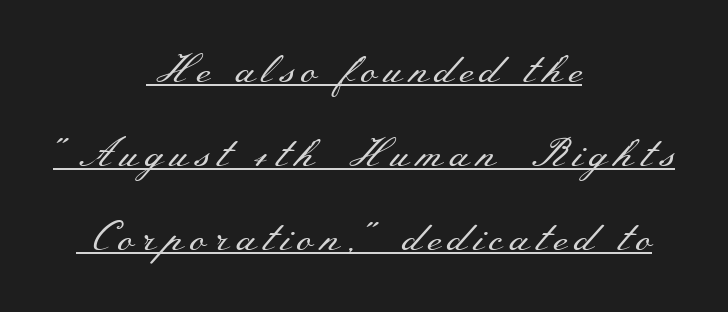
Q: Is the text bold? A: No.
Q: Is the text italic (slanted)? A: Yes.
Q: Is the typeface a serif or a sans-serif typeface? A: Serif.
Q: Is the text underlined? A: Yes.
Q: How is the paragraph aligned? A: Centered.
Q: Is the spacing between lines tight, normal or loose? A: Loose.
Q: Width (condensed, normal, or wide)? A: Wide.
Q: Stroke contrast? A: Medium.
Q: x-height? A: Small.
Q: Monospaced? A: No.
